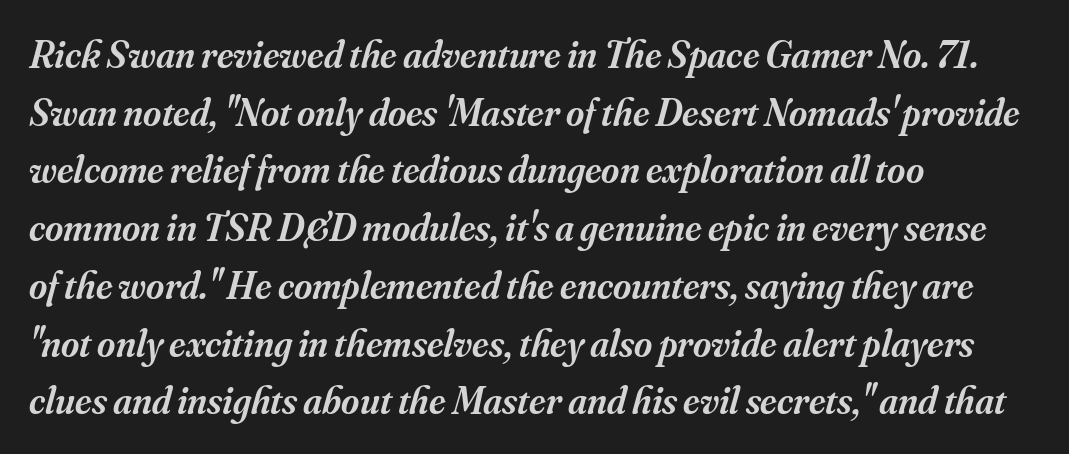
Short note: letters normally spaced. Set as a demibold, roughly 600 on the weight scale. These lines are rendered in a variable-pitch font. Quick note: italic. Line beginnings align vertically; line endings do not.
